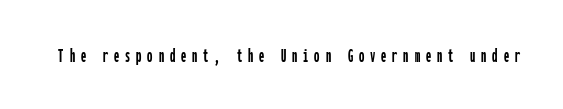
Q: Is the text italic (slanted)? A: No, it is upright.
Q: Is the text underlined? A: No.
Q: Is the spacing between letters normal or unusually wide? A: Unusually wide.
